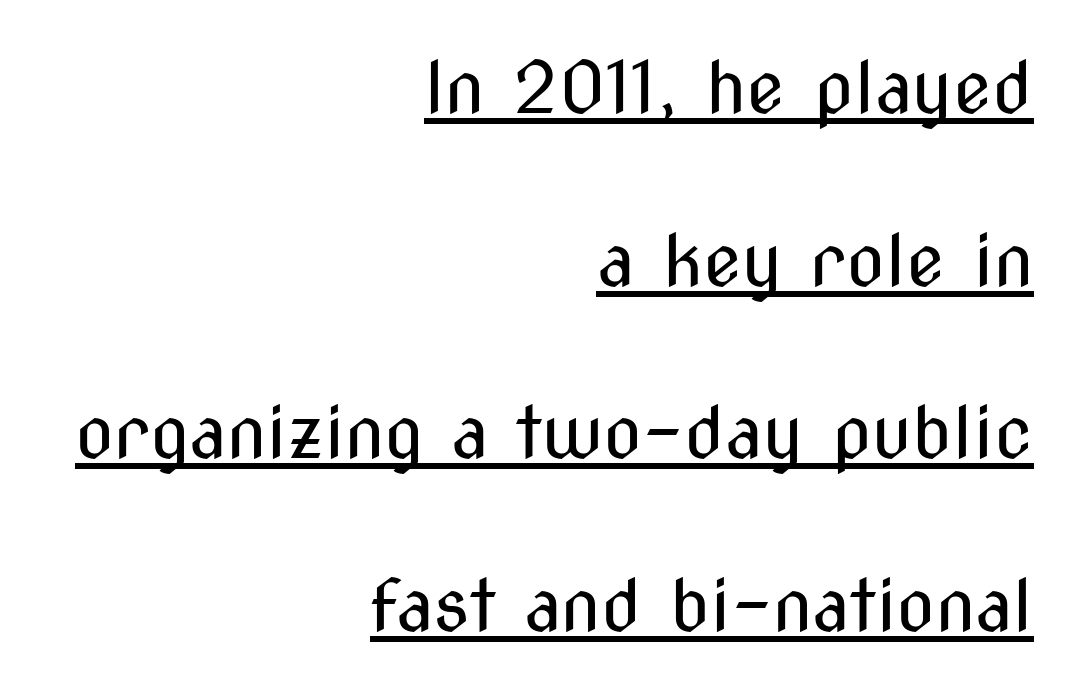
Q: Is the text bold? A: No.
Q: Is the text italic (slanted)? A: No, it is upright.
Q: Is the typeface a serif or a sans-serif typeface? A: Sans-serif.
Q: Is the text underlined? A: Yes.
Q: How is the paragraph aligned? A: Right-aligned.
Q: Is the spacing between letters normal or unusually wide? A: Normal.
Q: Is the spacing between lines tight, normal or loose? A: Loose.
Q: Width (condensed, normal, or wide)? A: Condensed.
Q: Stroke contrast? A: Medium.
Q: x-height? A: Medium.
Q: Monospaced? A: No.
